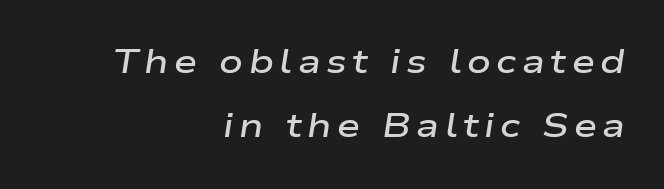
Q: Is the text bold? A: Semi-bold.
Q: Is the text italic (slanted)? A: Yes, it leans right by about 9 degrees.
Q: Is the text underlined? A: No.
Q: How is the paragraph aligned? A: Right-aligned.
Q: Is the spacing between lines tight, normal or loose? A: Loose.
Q: Width (condensed, normal, or wide)? A: Wide.
Q: Stroke contrast? A: Low.
Q: x-height? A: Medium.
Q: Monospaced? A: No.
